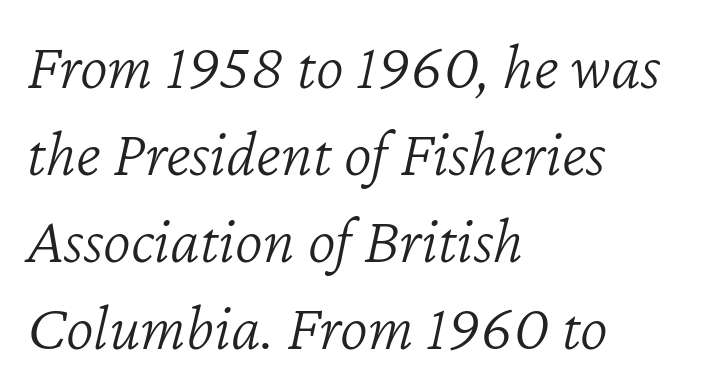
{"italic": "yes", "lean": "right", "slant_degrees": 12, "bold": "no", "weight": "light", "width": "normal", "stroke_contrast": "low", "x_height": "medium", "monospaced": "no", "underline": "no", "align": "left", "line_spacing": "normal", "line_spacing_ratio": 1.3, "letter_spacing": "normal", "letter_spacing_em": 0.0, "glyph_px": 67}
